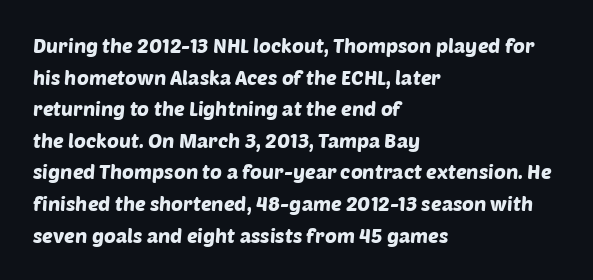
{"underline": "no", "align": "left", "line_spacing": "normal", "line_spacing_ratio": 1.58, "letter_spacing": "normal", "letter_spacing_em": 0.0, "glyph_px": 20}
